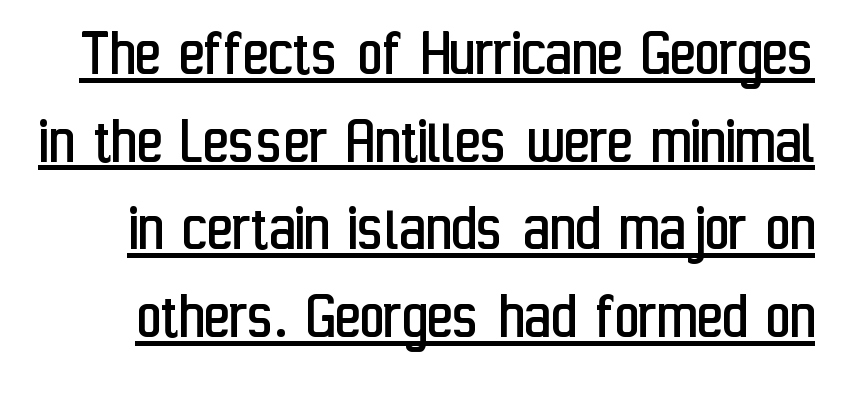
{"serif": "no", "italic": "no", "bold": "no", "weight": "regular", "width": "condensed", "stroke_contrast": "low", "x_height": "medium", "monospaced": "no", "underline": "yes", "line_spacing": "normal", "line_spacing_ratio": 1.27, "letter_spacing": "normal", "letter_spacing_em": 0.0, "glyph_px": 69}
